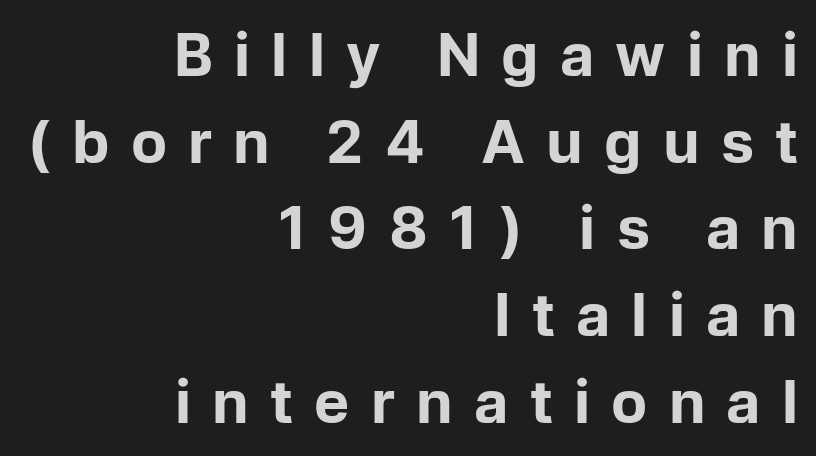
Q: Is the text bold? A: Yes.
Q: Is the text italic (slanted)? A: No, it is upright.
Q: Is the typeface a serif or a sans-serif typeface? A: Sans-serif.
Q: Is the text underlined? A: No.
Q: How is the paragraph aligned? A: Right-aligned.
Q: Is the spacing between letters normal or unusually wide? A: Unusually wide.
Q: Is the spacing between lines tight, normal or loose? A: Normal.
Q: Width (condensed, normal, or wide)? A: Normal.
Q: Stroke contrast? A: Low.
Q: x-height? A: Medium.
Q: Monospaced? A: No.
